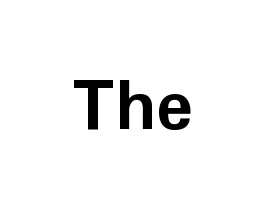
Grotesque or geometric, the face here clearly has no serifs. The passage shown is not underscored anywhere. The face used here is proportionally spaced, like ordinary book or web type. Designer's note — italics off, roman on. Where is the straight margin? There isn't one; the lines are centered.
